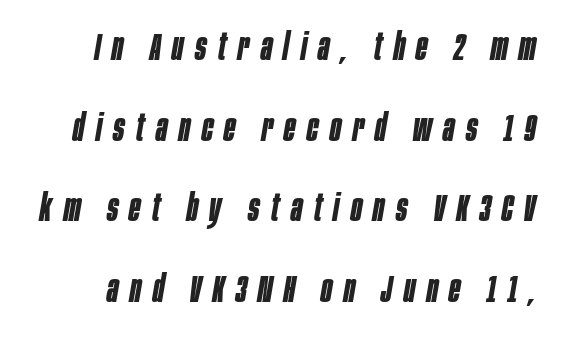
Q: Is the text bold? A: Yes.
Q: Is the text italic (slanted)? A: Yes, it leans right by about 10 degrees.
Q: Is the text underlined? A: No.
Q: Is the spacing between letters normal or unusually wide? A: Unusually wide.
Q: Is the spacing between lines tight, normal or loose? A: Loose.
Q: Width (condensed, normal, or wide)? A: Condensed.
Q: Stroke contrast? A: Low.
Q: x-height? A: Large.
Q: Monospaced? A: No.
